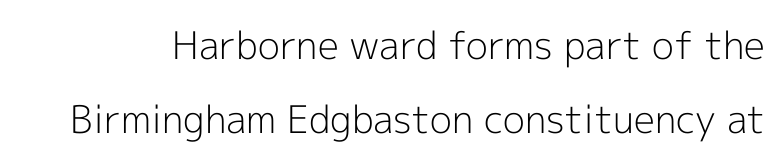
The image shows 38 px light sans-serif type, upright; set loose line spacing (1.94x), normal letter spacing, not underlined; a medium x-height.
